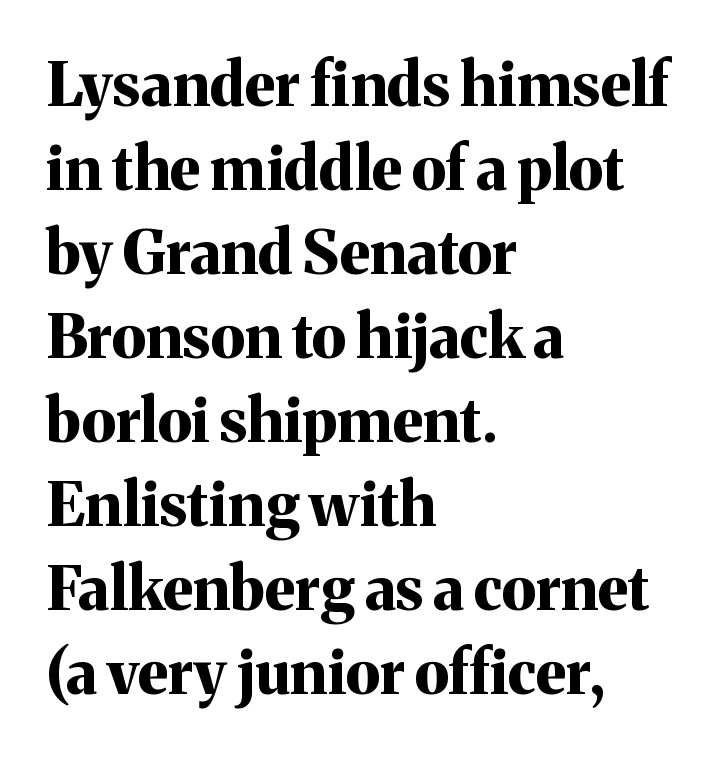
Designer's note — italics off, roman on. Underlining? Definitely not there. Is the block centered? No — it sits flush against the left margin. The rendering uses a bold face; every stroke is thick and dark.
